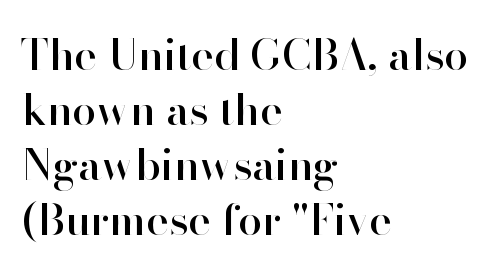
What kind of face is this? One without serifs — a sans. When letters stand straight like this, we call the style roman or upright. The glyphs are unaccompanied by any horizontal stroke below them. The letterforms sit shoulder to shoulder at normal distance.
